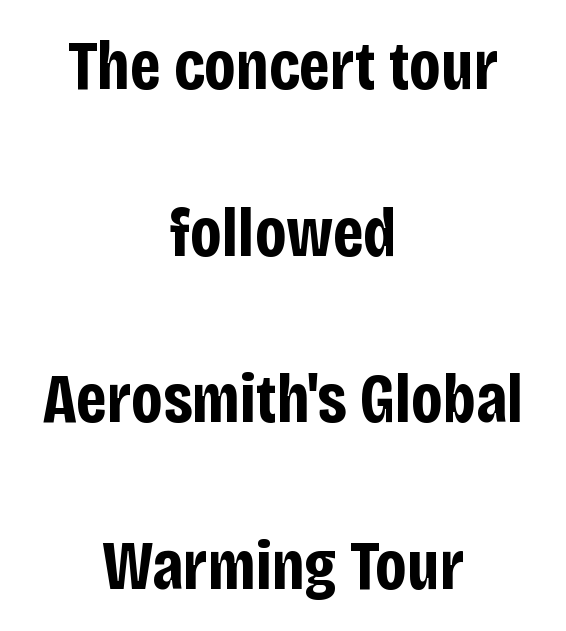
{"serif": "no", "italic": "no", "bold": "yes", "weight": "bold", "width": "condensed", "stroke_contrast": "low", "x_height": "large", "monospaced": "no", "underline": "no", "align": "center", "line_spacing": "loose", "line_spacing_ratio": 2.38, "letter_spacing": "normal", "letter_spacing_em": 0.0, "glyph_px": 70}
